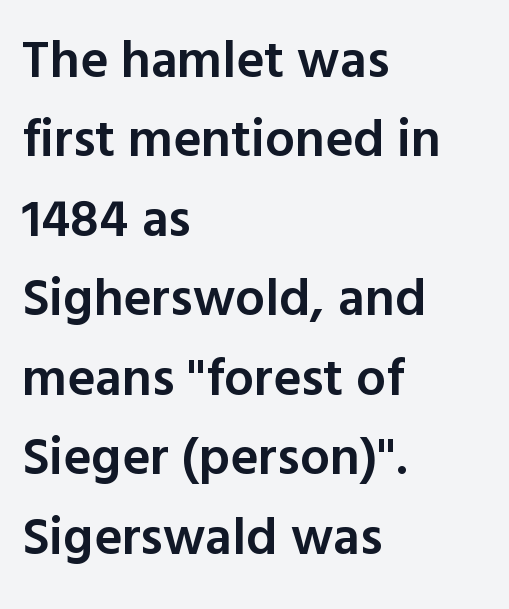
{"serif": "no", "italic": "no", "bold": "semi", "weight": "semibold", "width": "normal", "x_height": "medium", "monospaced": "no", "underline": "no", "align": "left", "line_spacing": "normal", "line_spacing_ratio": 1.5, "letter_spacing": "normal", "letter_spacing_em": 0.0, "glyph_px": 53}
